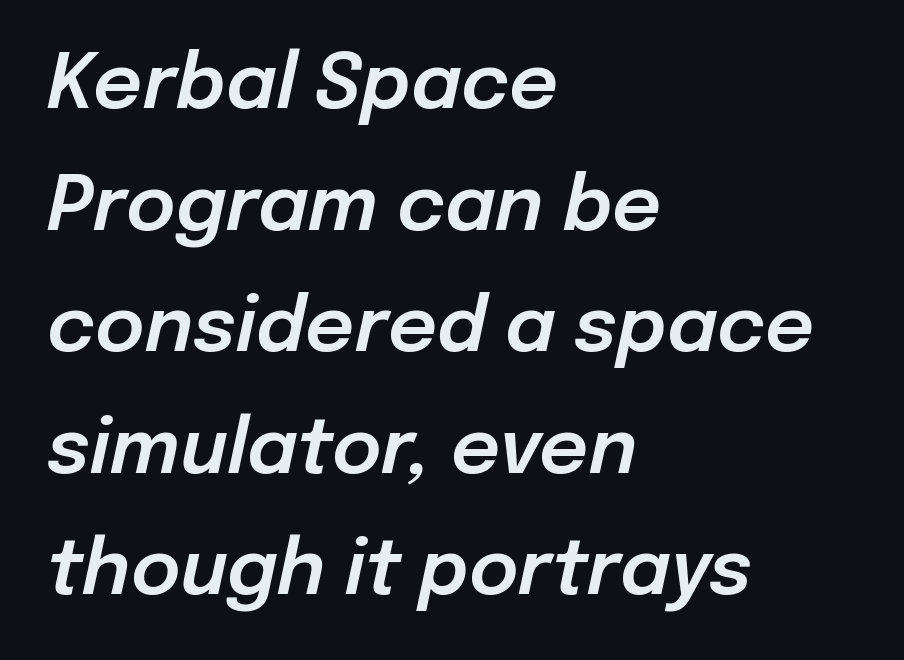
The image shows 76 px text type, italic (leaning right); set left-aligned, normal line spacing (1.6x), normal letter spacing, not underlined; low stroke contrast and a medium x-height.
